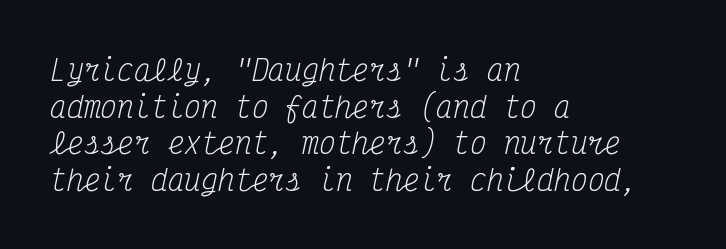
Q: Is the text bold? A: No.
Q: Is the text italic (slanted)? A: Yes, it leans right by about 12 degrees.
Q: Is the typeface a serif or a sans-serif typeface? A: Serif.
Q: Is the text underlined? A: No.
Q: How is the paragraph aligned? A: Left-aligned.
Q: Is the spacing between letters normal or unusually wide? A: Normal.
Q: Is the spacing between lines tight, normal or loose? A: Normal.
Q: Width (condensed, normal, or wide)? A: Condensed.
Q: Stroke contrast? A: Medium.
Q: x-height? A: Medium.
Q: Monospaced? A: Yes.
